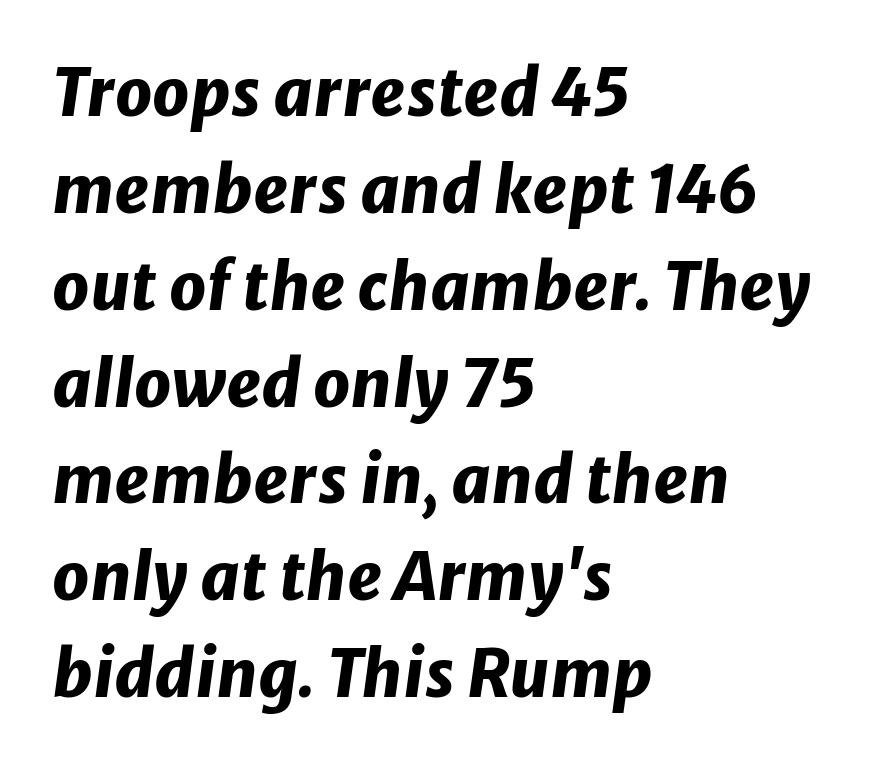
Q: Is the text bold? A: Yes.
Q: Is the text italic (slanted)? A: Yes, it leans right by about 8 degrees.
Q: Is the text underlined? A: No.
Q: How is the paragraph aligned? A: Left-aligned.
Q: Is the spacing between letters normal or unusually wide? A: Normal.
Q: Is the spacing between lines tight, normal or loose? A: Normal.
Q: Width (condensed, normal, or wide)? A: Normal.
Q: Stroke contrast? A: Low.
Q: x-height? A: Medium.
Q: Monospaced? A: No.
